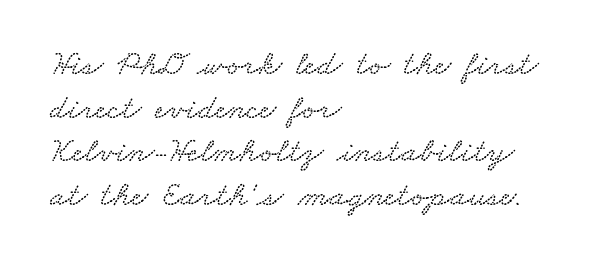
The image shows 35 px wide type; set left-aligned, normal line spacing (1.25x), normal letter spacing, not underlined; low stroke contrast and a small x-height.
